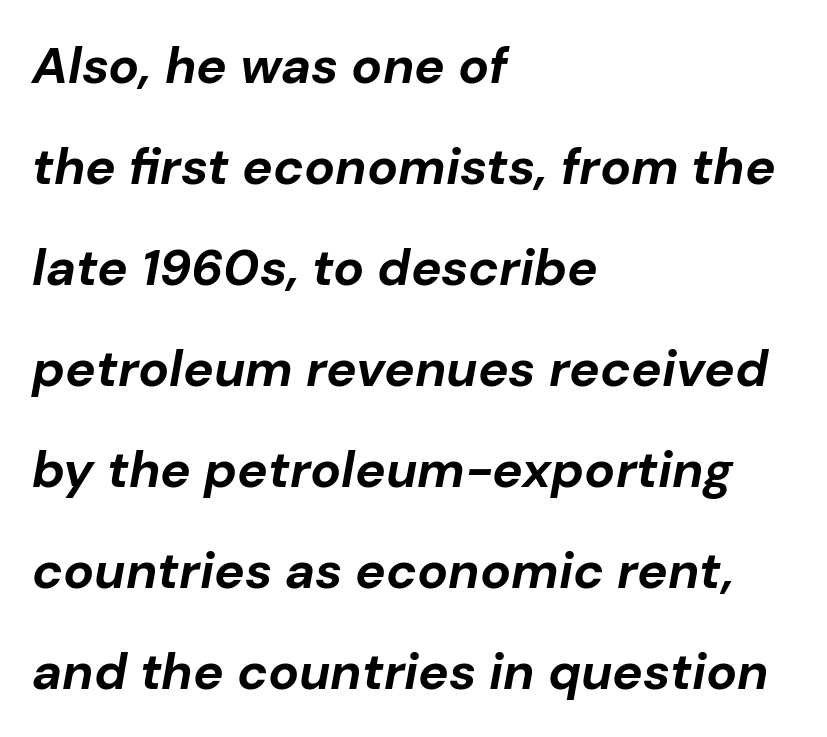
Q: Is the text bold? A: Yes.
Q: Is the text italic (slanted)? A: Yes, it leans right by about 10 degrees.
Q: Is the text underlined? A: No.
Q: How is the paragraph aligned? A: Left-aligned.
Q: Is the spacing between letters normal or unusually wide? A: Normal.
Q: Is the spacing between lines tight, normal or loose? A: Loose.
Q: Width (condensed, normal, or wide)? A: Normal.
Q: Stroke contrast? A: Low.
Q: x-height? A: Medium.
Q: Monospaced? A: No.
